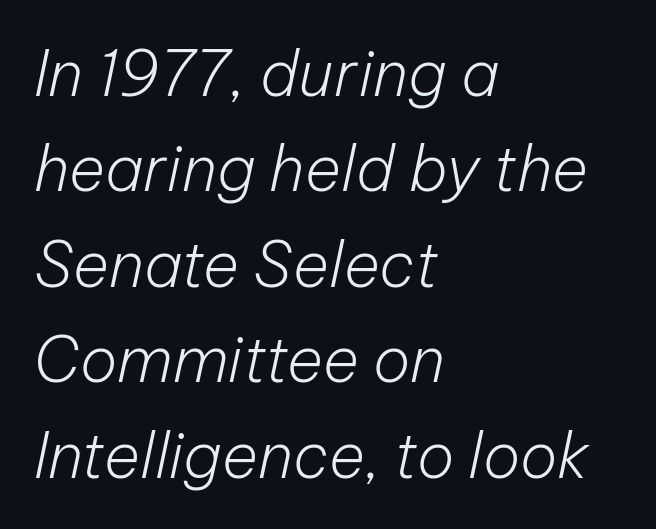
Q: Is the text bold? A: No.
Q: Is the text italic (slanted)? A: Yes, it leans right by about 12 degrees.
Q: Is the text underlined? A: No.
Q: How is the paragraph aligned? A: Left-aligned.
Q: Is the spacing between letters normal or unusually wide? A: Normal.
Q: Is the spacing between lines tight, normal or loose? A: Normal.
Q: Width (condensed, normal, or wide)? A: Normal.
Q: Stroke contrast? A: Low.
Q: x-height? A: Medium.
Q: Monospaced? A: No.
